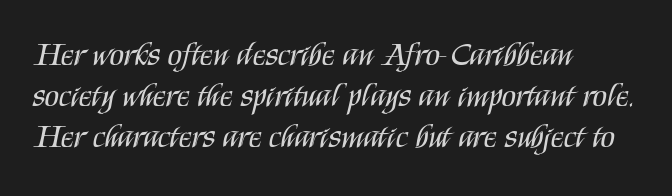
Q: Is the text bold? A: No.
Q: Is the text italic (slanted)? A: Yes.
Q: Is the typeface a serif or a sans-serif typeface? A: Sans-serif.
Q: Is the text underlined? A: No.
Q: How is the paragraph aligned? A: Left-aligned.
Q: Is the spacing between letters normal or unusually wide? A: Normal.
Q: Is the spacing between lines tight, normal or loose? A: Normal.
Q: Width (condensed, normal, or wide)? A: Condensed.
Q: Stroke contrast? A: Medium.
Q: x-height? A: Large.
Q: Monospaced? A: No.
